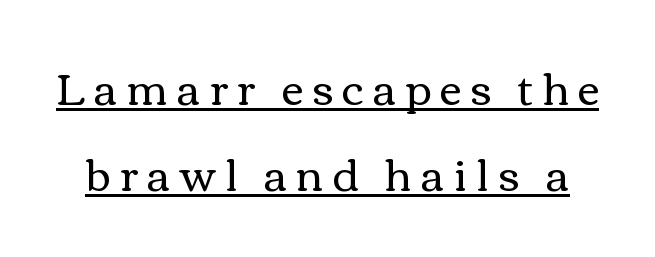
{"italic": "no", "bold": "no", "weight": "regular", "width": "wide", "x_height": "medium", "monospaced": "no", "underline": "yes", "line_spacing": "loose", "line_spacing_ratio": 1.99, "letter_spacing": "wide", "letter_spacing_em": 0.21, "glyph_px": 43}
